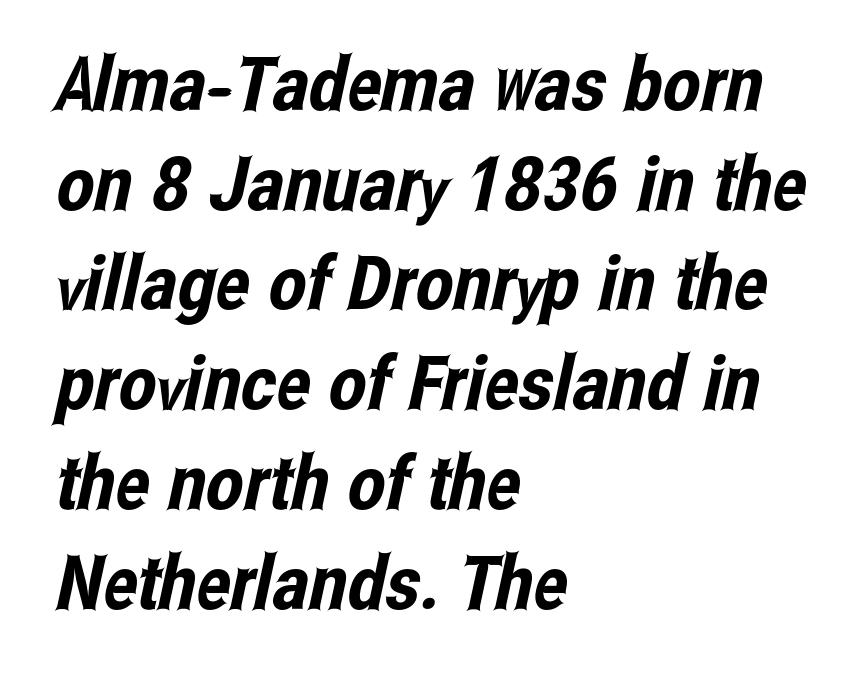
{"serif": "no", "width": "condensed", "stroke_contrast": "low", "x_height": "medium", "monospaced": "no", "underline": "no", "align": "left", "line_spacing": "normal", "line_spacing_ratio": 1.33, "letter_spacing": "normal", "letter_spacing_em": 0.0, "glyph_px": 75}
